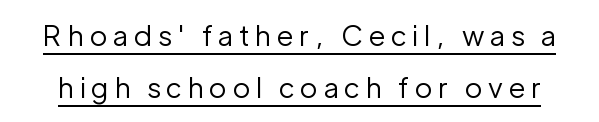
{"serif": "no", "italic": "no", "bold": "no", "weight": "regular", "width": "normal", "stroke_contrast": "low", "x_height": "medium", "monospaced": "no", "underline": "yes", "line_spacing_ratio": 1.86, "letter_spacing": "wide", "letter_spacing_em": 0.22, "glyph_px": 28}
